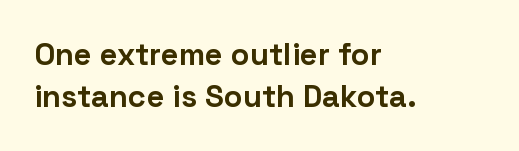
The passage shown is typed in a proportional face where columns would drift. No italicization has been applied; the sample stays upright. The passage shown is typeset with a sans-serif family. Underlining? Definitely not there. Heavy, bold letterforms. Left-aligned paragraph, ragged on the right.
